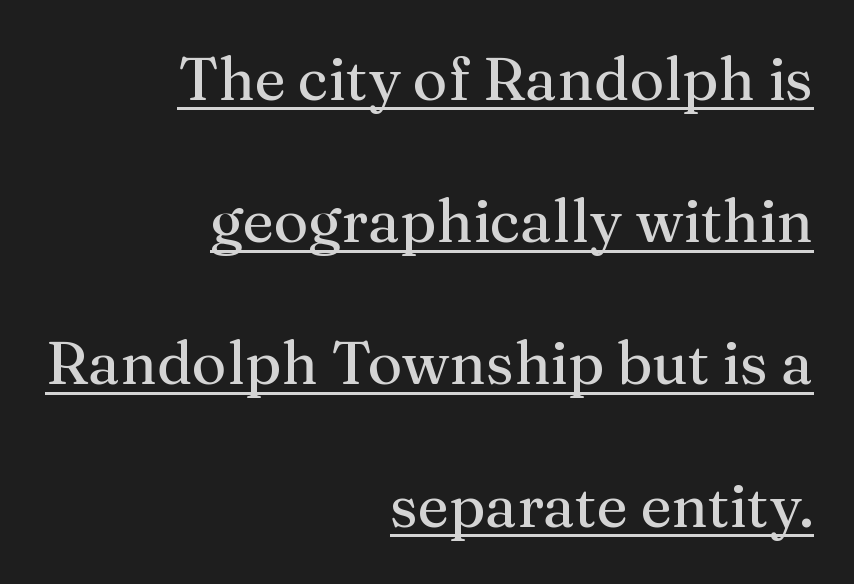
This is the regular roman posture of the typeface. This is underlined copy, the kind a proofreader might mark for attention. This sample has the flowing, uneven cadence of proportional lettering. This sample trades compactness for vertical openness between lines. Weight: regular or lighter. These lines keep a tight, regular rhythm from letter to letter.
